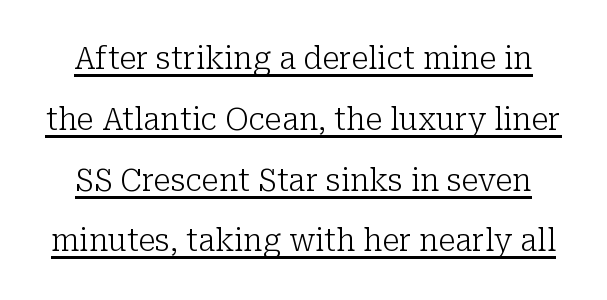
What's the leading like? Stretched, with rows far apart. Varying glyph widths throughout — classic text-font behaviour. The characters display serif detailing at their extremities. Vertical strokes here are truly vertical. No extra tracking has been applied to these lines.
